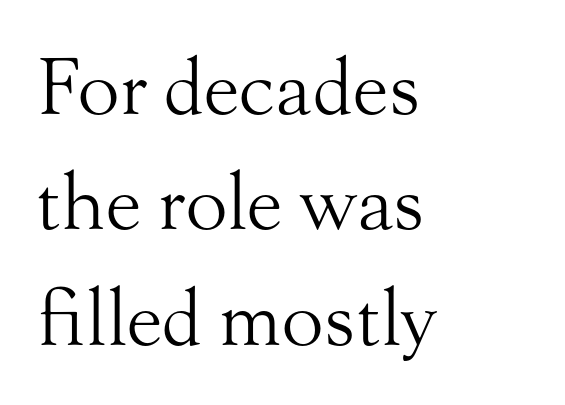
Small tapered or slab feet sit at the stroke ends, so this counts as serif. One glance says typical: line gaps are just what's usual. Typeset ragged right — the left edge is the straight one. The font sits on the lighter half of the weight spectrum, regular included. Rule under the text: the space is simply empty.
